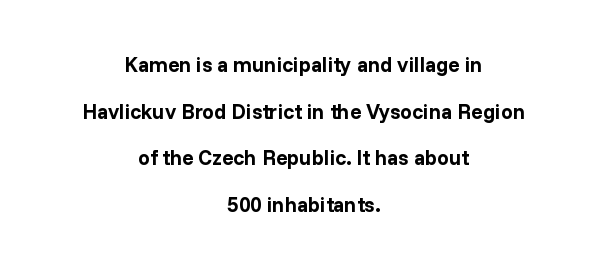
{"italic": "no", "bold": "yes", "underline": "no", "align": "center", "line_spacing": "loose", "line_spacing_ratio": 2.22, "letter_spacing": "normal", "letter_spacing_em": 0.0, "glyph_px": 21}
